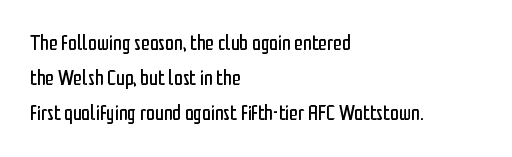
{"italic": "no", "bold": "no", "underline": "no", "align": "left", "line_spacing": "normal", "line_spacing_ratio": 1.59, "letter_spacing": "normal", "letter_spacing_em": 0.0, "glyph_px": 22}
